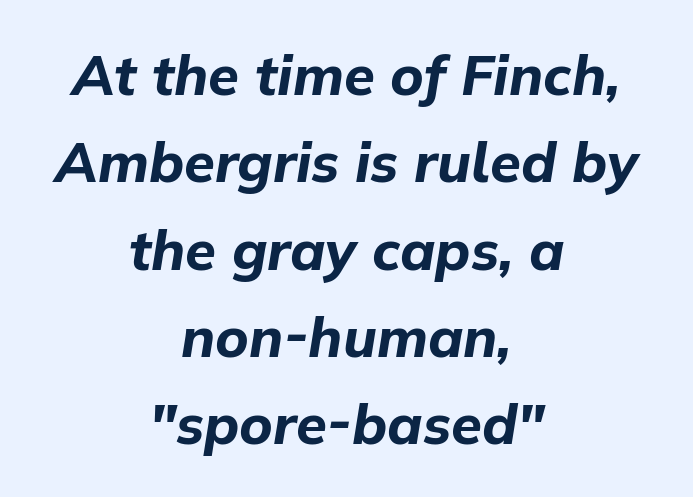
{"italic": "yes", "lean": "right", "slant_degrees": 9, "bold": "yes", "weight": "bold", "width": "normal", "stroke_contrast": "low", "x_height": "medium", "monospaced": "no", "underline": "no", "align": "center", "line_spacing": "normal", "line_spacing_ratio": 1.56, "letter_spacing": "normal", "letter_spacing_em": 0.0, "glyph_px": 56}
